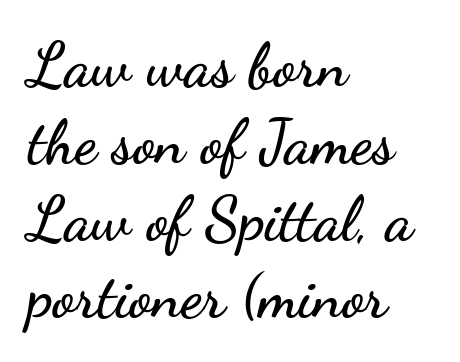
The image shows 61 px wide sans-serif type; set left-aligned, normal line spacing (1.26x), normal letter spacing, not underlined; low stroke contrast and a small x-height.
